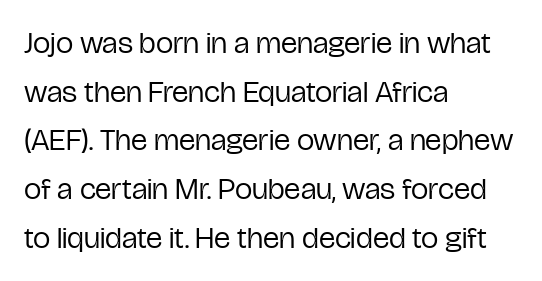
{"serif": "no", "italic": "no", "bold": "no", "weight": "regular", "width": "condensed", "stroke_contrast": "low", "x_height": "medium", "monospaced": "no", "underline": "no", "align": "left", "line_spacing": "normal", "line_spacing_ratio": 1.57, "letter_spacing": "normal", "letter_spacing_em": 0.0, "glyph_px": 31}
